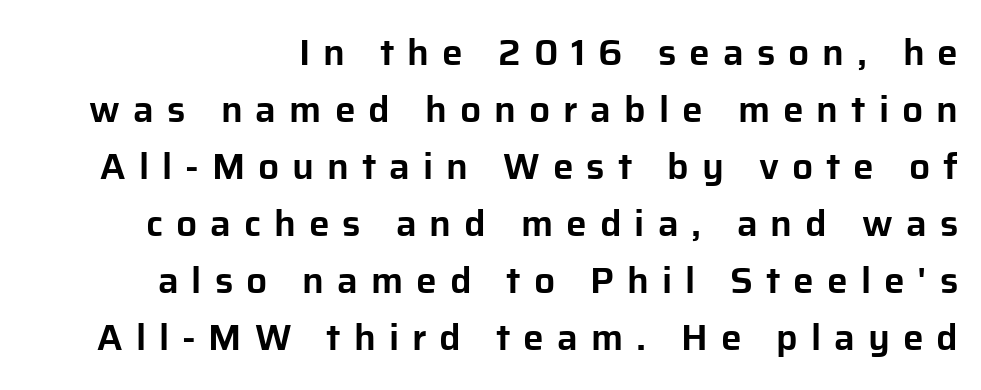
{"serif": "no", "italic": "no", "width": "normal", "stroke_contrast": "low", "x_height": "medium", "monospaced": "no", "underline": "no", "line_spacing": "normal", "line_spacing_ratio": 1.54, "letter_spacing": "wide", "letter_spacing_em": 0.35, "glyph_px": 37}
